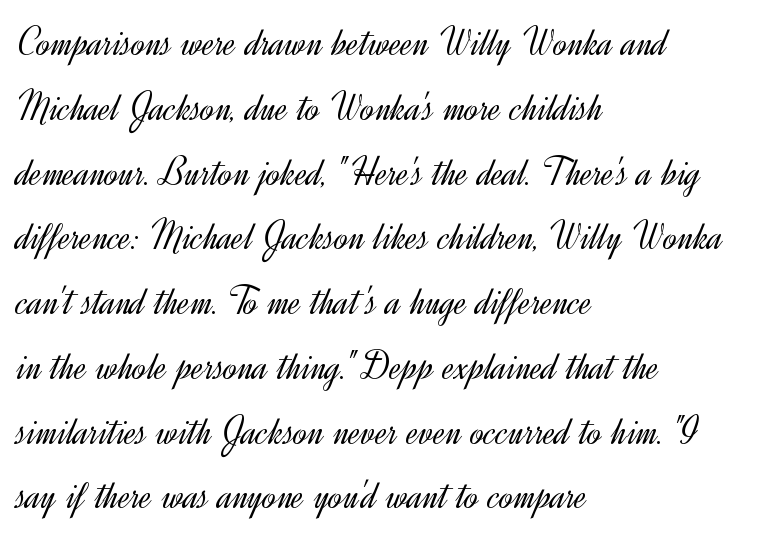
{"serif": "no", "bold": "no", "weight": "light", "width": "normal", "x_height": "small", "monospaced": "no", "underline": "no", "align": "left", "line_spacing": "normal", "line_spacing_ratio": 1.58, "letter_spacing": "normal", "letter_spacing_em": 0.0, "glyph_px": 41}
